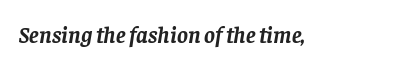
The image shows 23 px bold type, italic (leaning right); set normal letter spacing, not underlined.
